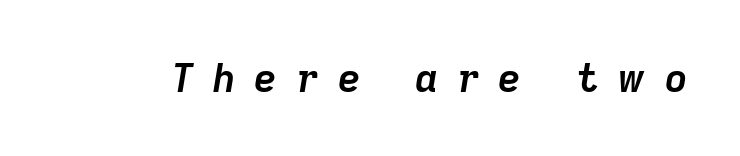
Q: Is the text bold? A: Yes.
Q: Is the text italic (slanted)? A: Yes, it leans right by about 9 degrees.
Q: Is the text underlined? A: No.
Q: Is the spacing between letters normal or unusually wide? A: Unusually wide.
Q: Width (condensed, normal, or wide)? A: Normal.
Q: Stroke contrast? A: Low.
Q: x-height? A: Medium.
Q: Monospaced? A: No.
